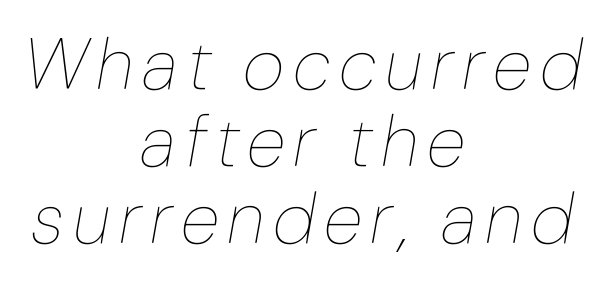
Q: Is the text bold? A: No.
Q: Is the text italic (slanted)? A: Yes, it leans right by about 10 degrees.
Q: Is the text underlined? A: No.
Q: How is the paragraph aligned? A: Centered.
Q: Is the spacing between lines tight, normal or loose? A: Tight.
Q: Width (condensed, normal, or wide)? A: Normal.
Q: Stroke contrast? A: Low.
Q: x-height? A: Medium.
Q: Monospaced? A: No.
